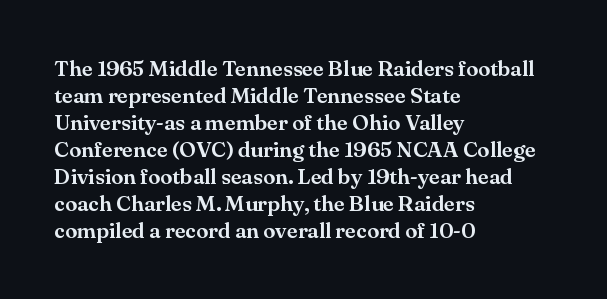
{"italic": "no", "underline": "no", "align": "left", "line_spacing_ratio": 1.23, "letter_spacing": "normal", "letter_spacing_em": 0.0, "glyph_px": 22}
